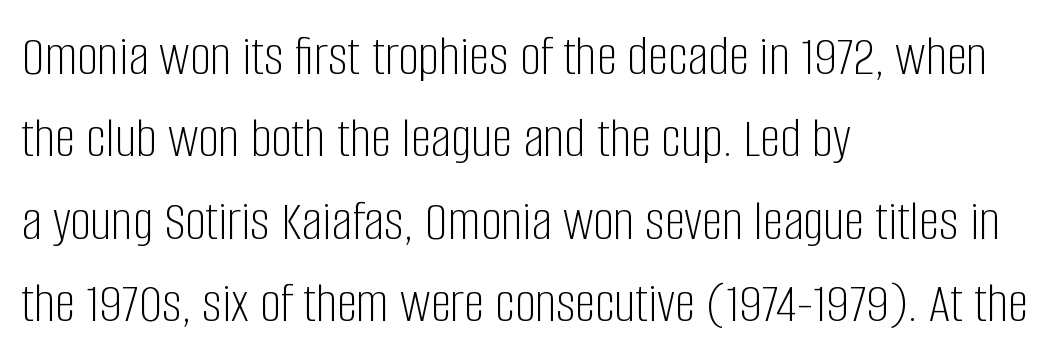
Q: Is the text bold? A: No.
Q: Is the text italic (slanted)? A: No, it is upright.
Q: Is the typeface a serif or a sans-serif typeface? A: Sans-serif.
Q: Is the text underlined? A: No.
Q: How is the paragraph aligned? A: Left-aligned.
Q: Is the spacing between letters normal or unusually wide? A: Normal.
Q: Is the spacing between lines tight, normal or loose? A: Normal.
Q: Width (condensed, normal, or wide)? A: Condensed.
Q: Stroke contrast? A: Low.
Q: x-height? A: Large.
Q: Monospaced? A: No.
